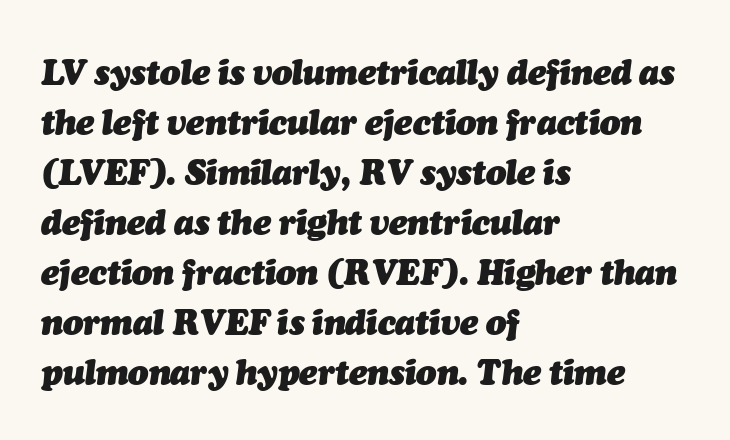
The area under the type is left untouched. If you measured baseline to baseline, you'd find a middling distance. Which margin do the lines hug? The left one — the right edge is uneven. Caption: bold face, heavy strokes.
